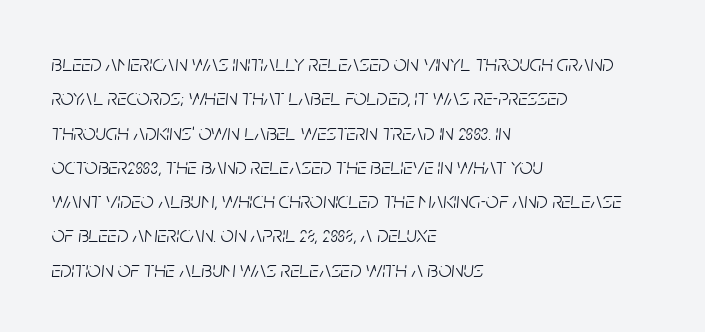
Compared with a typical body face, this is equally light or lighter still. Layout note: lines flush left. Rule under the text: the space is simply empty. The axis of the letterforms is tilted away from vertical. What stands out about the letter spacing? Nothing — it is the standard amount. What's the leading like? Ordinary, nothing unusual.
